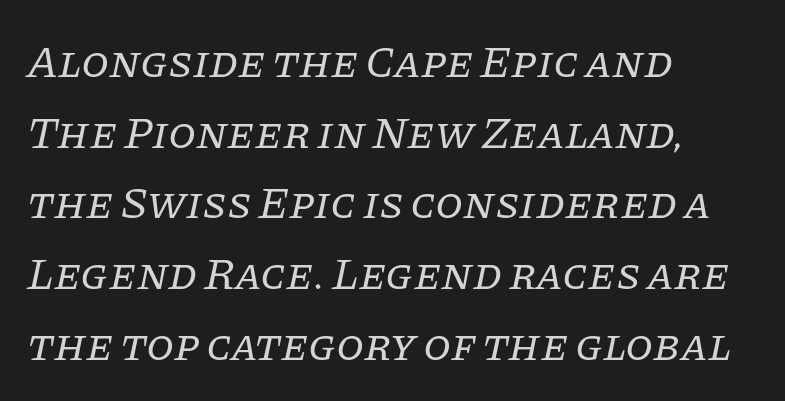
Q: Is the text bold? A: No.
Q: Is the text italic (slanted)? A: Yes, it leans right by about 11 degrees.
Q: Is the typeface a serif or a sans-serif typeface? A: Serif.
Q: Is the text underlined? A: No.
Q: How is the paragraph aligned? A: Left-aligned.
Q: Is the spacing between letters normal or unusually wide? A: Normal.
Q: Is the spacing between lines tight, normal or loose? A: Normal.
Q: Width (condensed, normal, or wide)? A: Normal.
Q: Stroke contrast? A: Low.
Q: x-height? A: Large.
Q: Monospaced? A: No.
